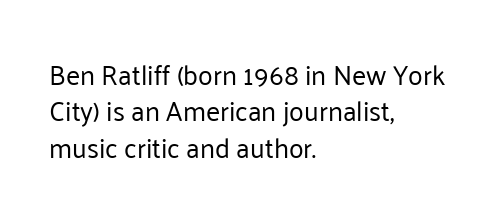
The image shows 27 px text type, upright; set left-aligned, normal line spacing (1.35x), normal letter spacing, not underlined.
